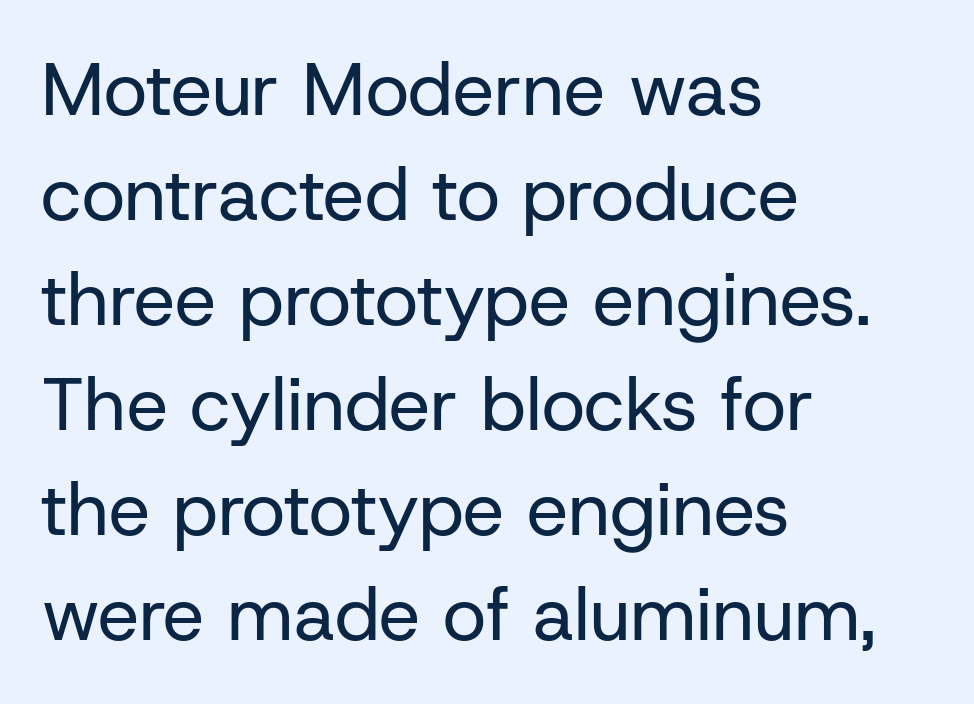
No chunkiness to these letters — they're not bold. Typeset ragged right — the left edge is the straight one. The letters advance in unequal steps, a hallmark of proportional type. Descender tails drop into unmarked territory. Each letter's strokes conclude bluntly, with no projecting serifs. Leading: standard.
